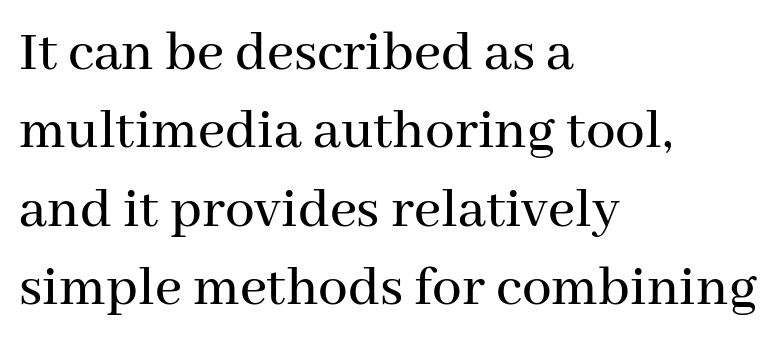
{"serif": "yes", "italic": "no", "width": "normal", "stroke_contrast": "medium", "x_height": "medium", "monospaced": "no", "underline": "no", "align": "left", "line_spacing": "normal", "line_spacing_ratio": 1.33, "letter_spacing": "normal", "letter_spacing_em": 0.0, "glyph_px": 59}
